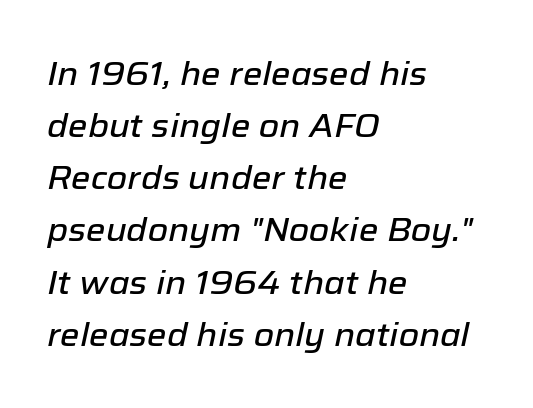
Q: Is the text italic (slanted)? A: Yes, it leans right by about 12 degrees.
Q: Is the text underlined? A: No.
Q: How is the paragraph aligned? A: Left-aligned.
Q: Is the spacing between letters normal or unusually wide? A: Normal.
Q: Is the spacing between lines tight, normal or loose? A: Normal.
Q: Width (condensed, normal, or wide)? A: Normal.
Q: Stroke contrast? A: Low.
Q: x-height? A: Medium.
Q: Monospaced? A: No.
